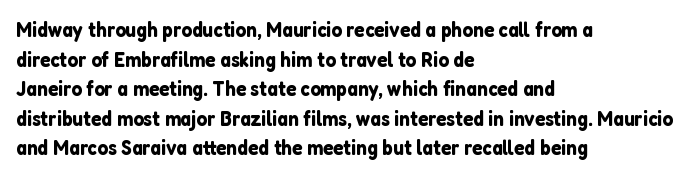
Q: Is the text italic (slanted)? A: No, it is upright.
Q: Is the text underlined? A: No.
Q: How is the paragraph aligned? A: Left-aligned.
Q: Is the spacing between letters normal or unusually wide? A: Normal.
Q: Is the spacing between lines tight, normal or loose? A: Normal.
